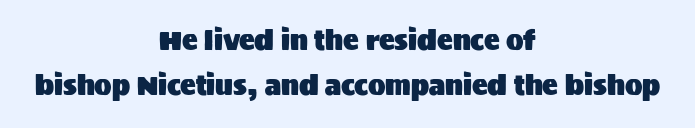
Nobody touched the tracking dial on this one. Each line is balanced around a shared central axis. This rendering features lettering with no underline. Designer's note — italics off, roman on.
